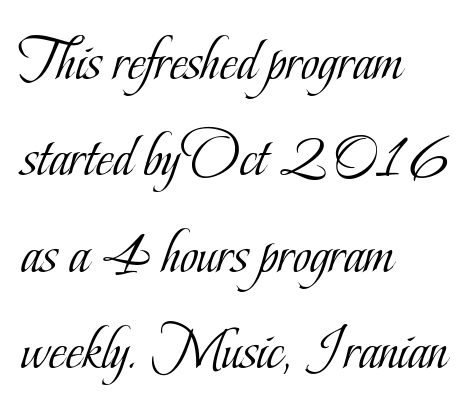
The type family on display is of the serif kind. A normal amount of white space separates one row of letters from the next. Just letters on the line, the space beneath them empty. Note the varied advance widths — an 'i' is clearly narrower than an 'm'. The characters are drawn with everyday or finer stroke widths.
